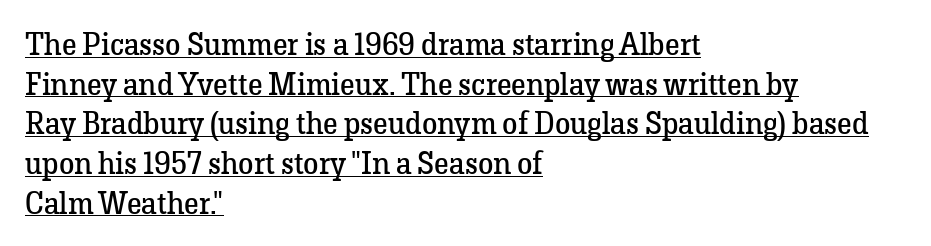
{"serif": "yes", "italic": "no", "bold": "no", "weight": "regular", "width": "normal", "stroke_contrast": "low", "x_height": "medium", "monospaced": "no", "underline": "yes", "align": "left", "line_spacing": "normal", "line_spacing_ratio": 1.28, "letter_spacing": "normal", "letter_spacing_em": 0.0, "glyph_px": 31}
